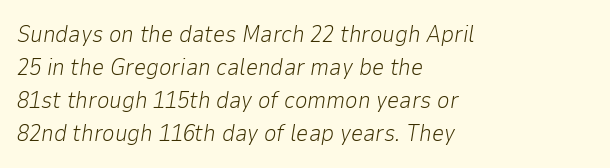
Q: Is the text bold? A: No.
Q: Is the text italic (slanted)? A: Yes, it leans right by about 9 degrees.
Q: Is the text underlined? A: No.
Q: How is the paragraph aligned? A: Left-aligned.
Q: Is the spacing between letters normal or unusually wide? A: Normal.
Q: Is the spacing between lines tight, normal or loose? A: Normal.
